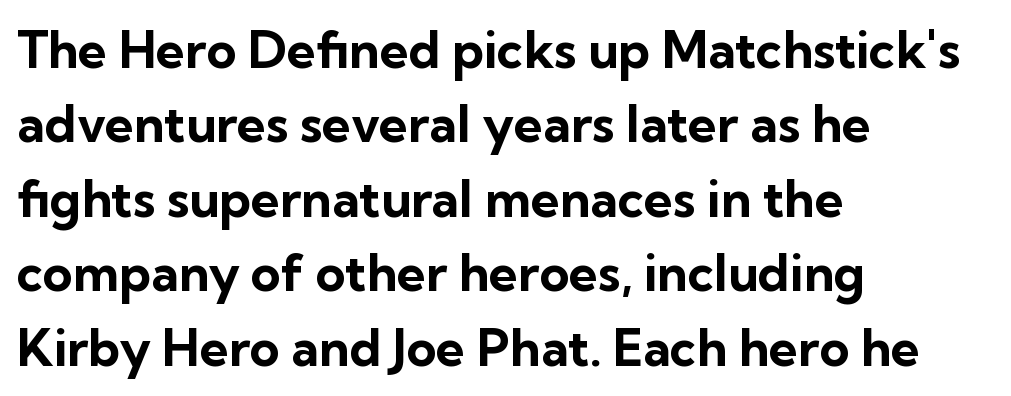
Q: Is the text bold? A: Yes.
Q: Is the text italic (slanted)? A: No, it is upright.
Q: Is the typeface a serif or a sans-serif typeface? A: Sans-serif.
Q: Is the text underlined? A: No.
Q: How is the paragraph aligned? A: Left-aligned.
Q: Is the spacing between letters normal or unusually wide? A: Normal.
Q: Is the spacing between lines tight, normal or loose? A: Normal.
Q: Width (condensed, normal, or wide)? A: Normal.
Q: Stroke contrast? A: Low.
Q: x-height? A: Medium.
Q: Monospaced? A: No.
